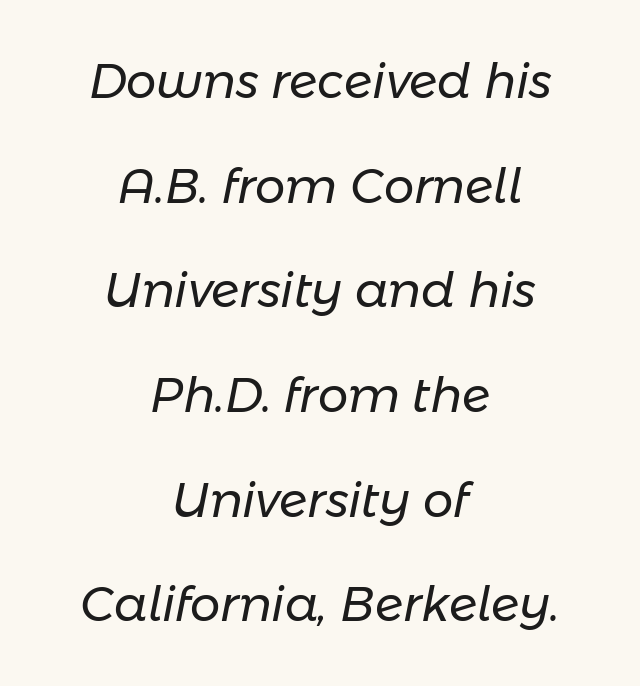
The image shows 48 px regular-weight type, italic (leaning right); set centered, loose line spacing (2.18x), normal letter spacing, not underlined; low stroke contrast and a medium x-height.
